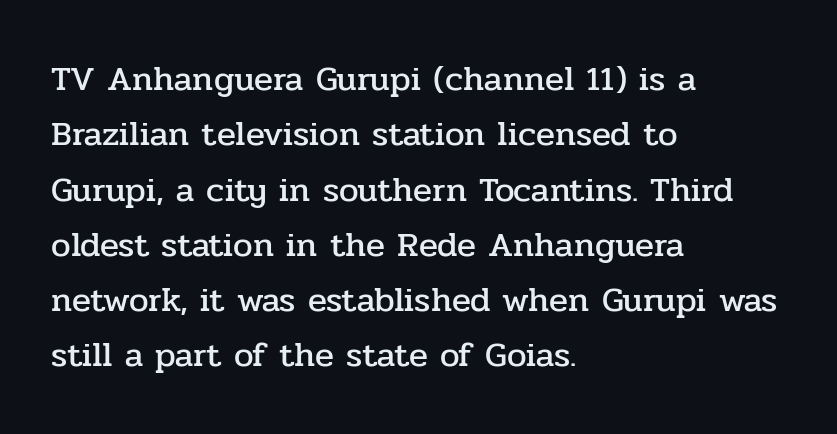
Quick note: interline space is typical. Characters follow at the spacing the type designer built in. The font's upright variant was chosen for this text. Underlining? Definitely not there.
